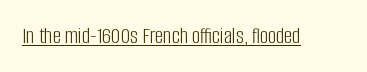
{"italic": "no", "bold": "no", "underline": "yes", "letter_spacing": "normal", "letter_spacing_em": 0.0, "glyph_px": 23}
